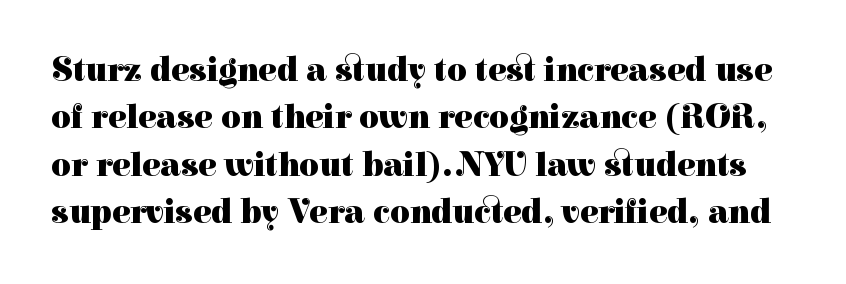
The image shows 34 px heavy serif type, upright; set normal line spacing (1.39x), normal letter spacing, not underlined; high stroke contrast and a medium x-height.
